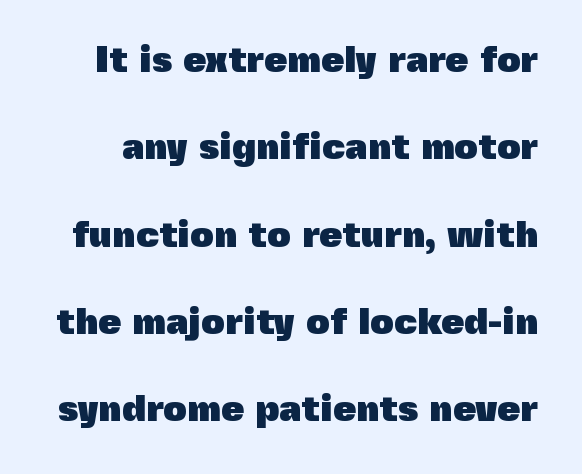
{"serif": "no", "italic": "no", "bold": "yes", "weight": "heavy", "width": "normal", "x_height": "medium", "monospaced": "no", "underline": "no", "line_spacing": "loose", "line_spacing_ratio": 2.36, "letter_spacing": "normal", "letter_spacing_em": 0.0, "glyph_px": 37}
